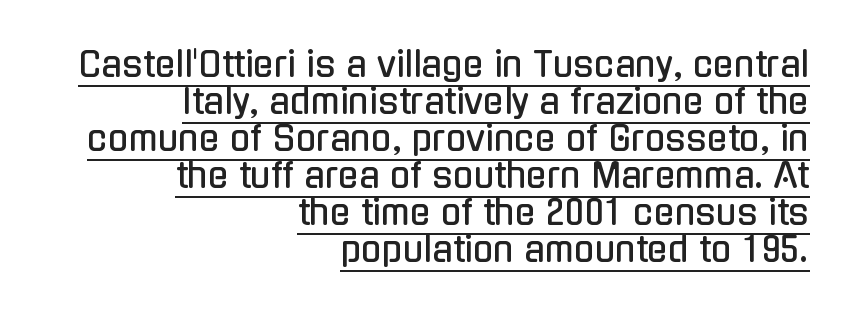
These lines are rendered in a variable-pitch font. You could barely slide anything between these rows. Compared with typical body copy, the letter spacing here is the same. Casual observation: everything's shoved over to the right.
